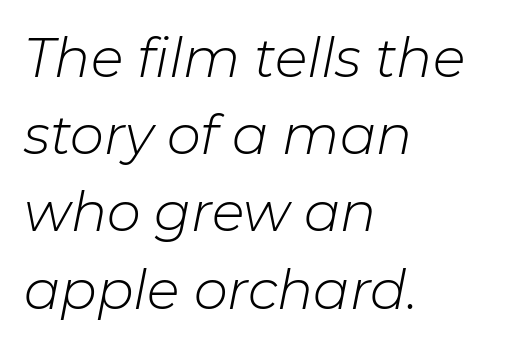
This sample has the flowing, uneven cadence of proportional lettering. Visually the block forms a straight wall on the left and a jagged coastline on the right. Compared with typical paragraphs, the rows here are spaced about the same. The axis of the letterforms is tilted away from vertical.
